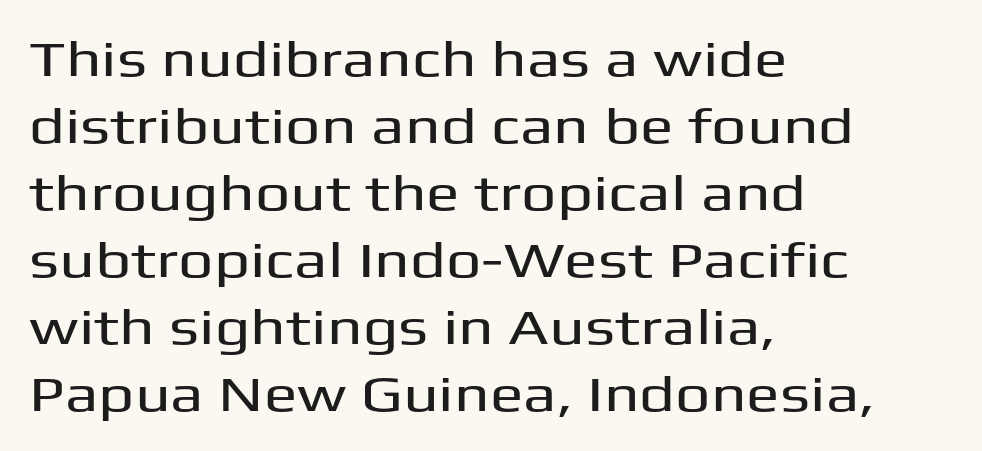
Notice how descenders clear the ascenders below comfortably — that's standard leading. The lines are quadded left. A typesetter would call this proportional, since set widths differ per character. A clean baseline with only descenders dipping below it. Typographically, this falls in the sans-serif category. Italic: no, the glyphs are upright roman.
